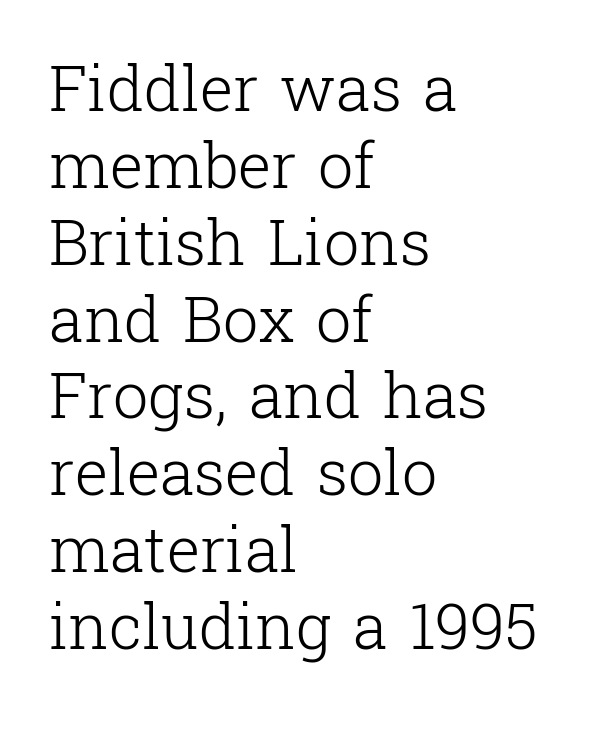
The image shows 63 px light serif type, upright; set left-aligned, line spacing 1.22x, normal letter spacing, not underlined; low stroke contrast and a medium x-height.
